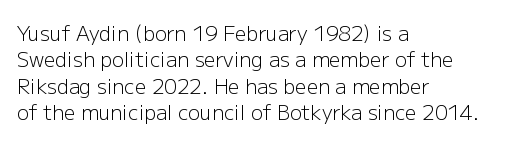
The image shows 20 px text type, upright; set left-aligned, normal line spacing (1.32x), normal letter spacing, not underlined.
